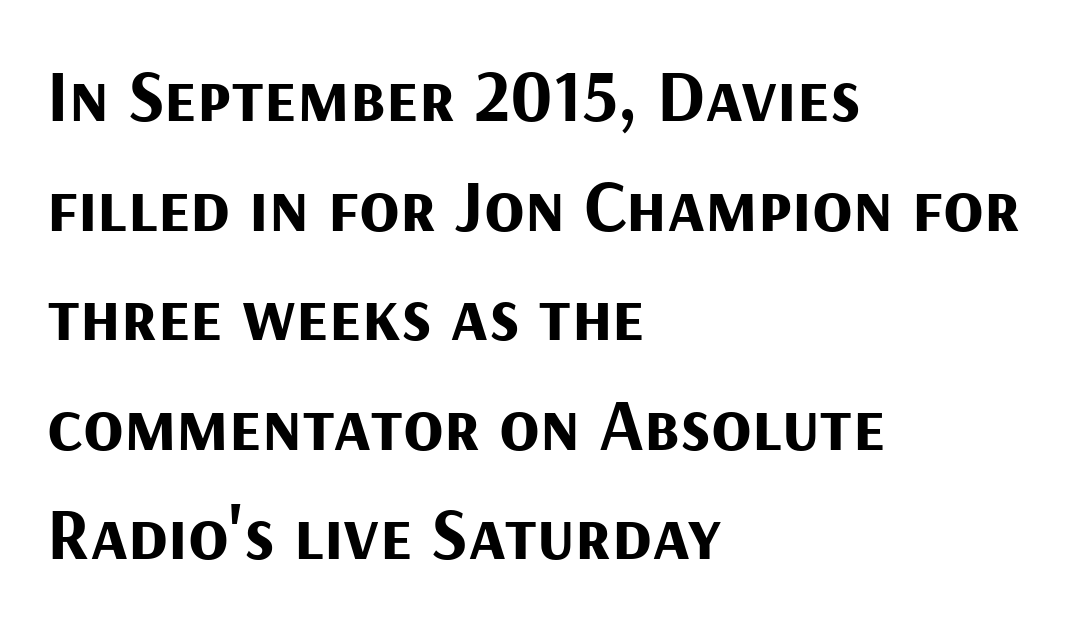
{"serif": "no", "italic": "no", "bold": "yes", "weight": "bold", "width": "normal", "stroke_contrast": "medium", "x_height": "medium", "monospaced": "no", "underline": "no", "align": "left", "line_spacing": "normal", "line_spacing_ratio": 1.48, "letter_spacing": "normal", "letter_spacing_em": 0.0, "glyph_px": 74}
